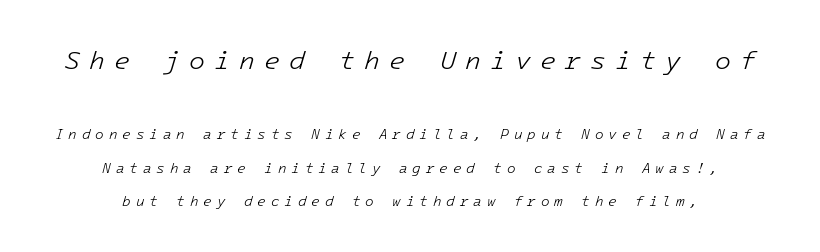
Q: Is the text bold? A: No.
Q: Is the text italic (slanted)? A: Yes, it leans right by about 16 degrees.
Q: Is the text underlined? A: No.
Q: How is the paragraph aligned? A: Centered.
Q: Is the spacing between letters normal or unusually wide? A: Unusually wide.
Q: Is the spacing between lines tight, normal or loose? A: Loose.
Q: Which block of text is set in a larger size, the first (top) or the second (bottom)? A: The first (top) one.
